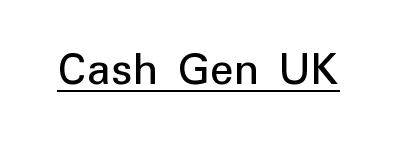
Notice how a bar underscores the lettering throughout. The gaps between neighbouring characters are ordinary and unremarkable. Looks like regular typesetting: each glyph gets only the width it needs. It's the straight-up-and-down kind of type. In terms of letterform style, serifs are entirely absent.
